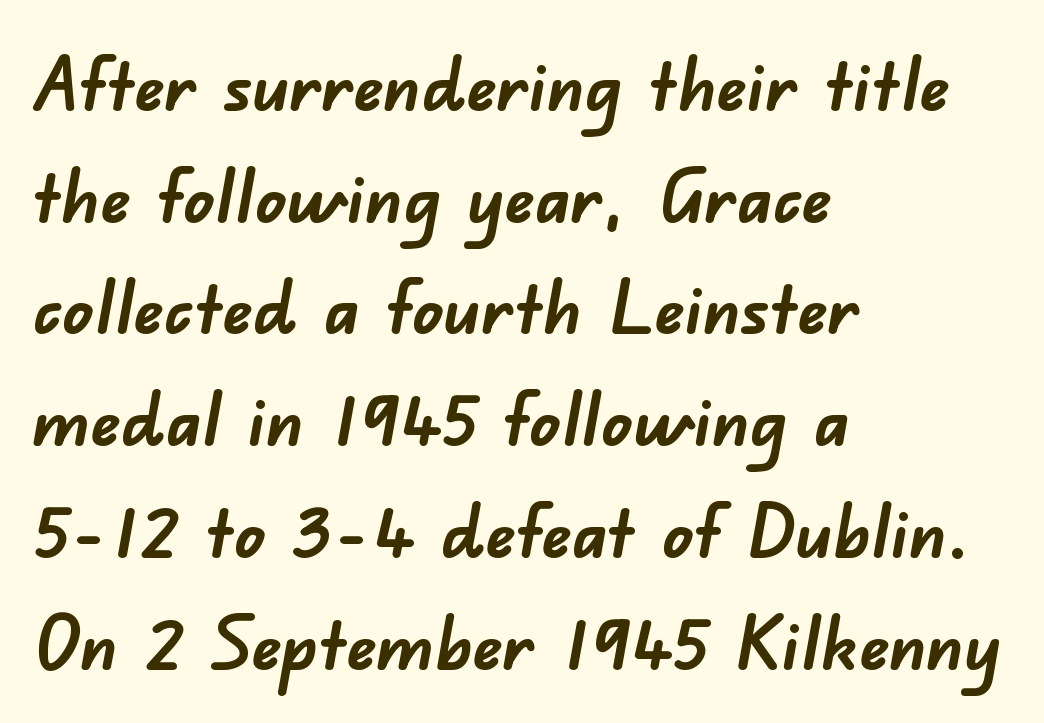
A dark, heavy texture on the line: the type is bold. The glyphs in this specimen are sans serif. This sample is left-justified, so line endings fall wherever the words run out. Regarding leading, the lines here are spaced in the standard way. In terms of letterspacing, this is plain default setting. Looks like regular typesetting: each glyph gets only the width it needs.
